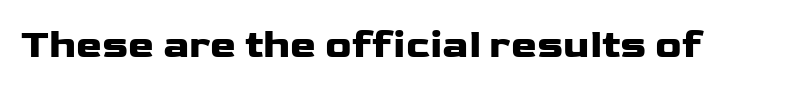
Q: Is the text bold? A: Yes.
Q: Is the text italic (slanted)? A: No, it is upright.
Q: Is the typeface a serif or a sans-serif typeface? A: Sans-serif.
Q: Is the text underlined? A: No.
Q: Is the spacing between letters normal or unusually wide? A: Normal.
Q: Width (condensed, normal, or wide)? A: Wide.
Q: Stroke contrast? A: Low.
Q: x-height? A: Medium.
Q: Monospaced? A: No.
